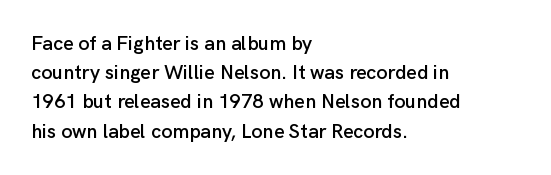
Q: Is the text italic (slanted)? A: No, it is upright.
Q: Is the text underlined? A: No.
Q: How is the paragraph aligned? A: Left-aligned.
Q: Is the spacing between letters normal or unusually wide? A: Normal.
Q: Is the spacing between lines tight, normal or loose? A: Normal.
